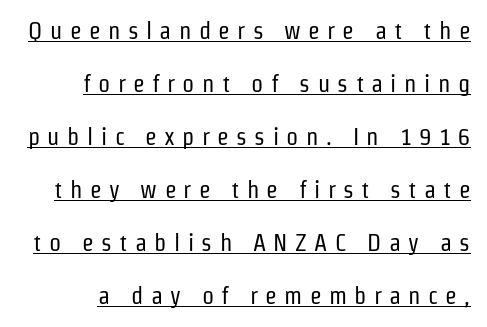
{"italic": "no", "bold": "no", "underline": "yes", "line_spacing": "loose", "line_spacing_ratio": 2.21, "letter_spacing": "wide", "letter_spacing_em": 0.31, "glyph_px": 24}
